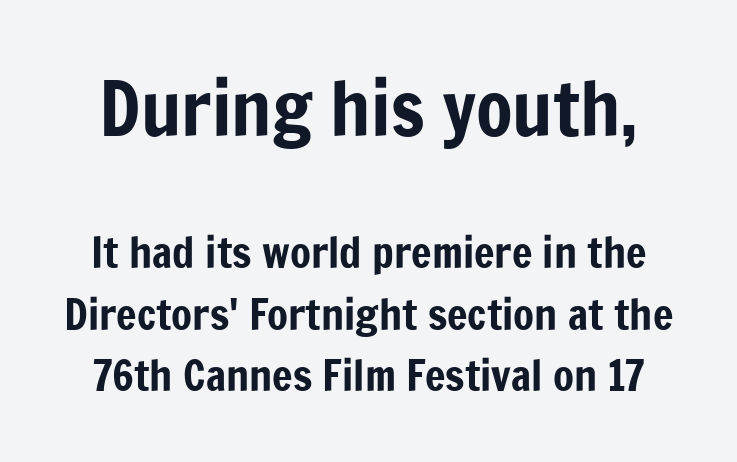
{"serif": "no", "italic": "no", "width": "condensed", "stroke_contrast": "low", "x_height": "medium", "monospaced": "no", "underline": "no", "line_spacing": "normal", "line_spacing_ratio": 1.43, "letter_spacing": "normal", "letter_spacing_em": 0.0, "larger_block": "first", "size_ratio": 1.74, "glyph_px": 75}
